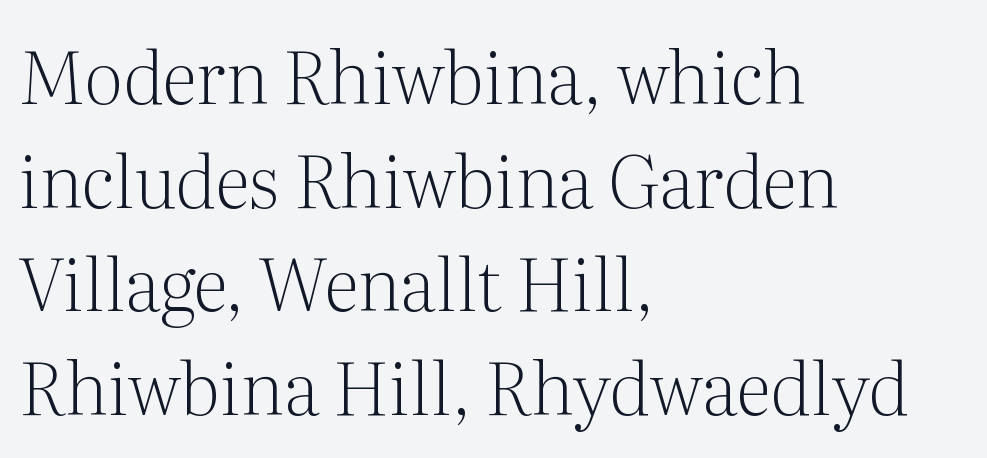
The image shows 72 px light serif type, upright; set left-aligned, normal line spacing (1.44x), normal letter spacing, not underlined; medium stroke contrast and a medium x-height.
